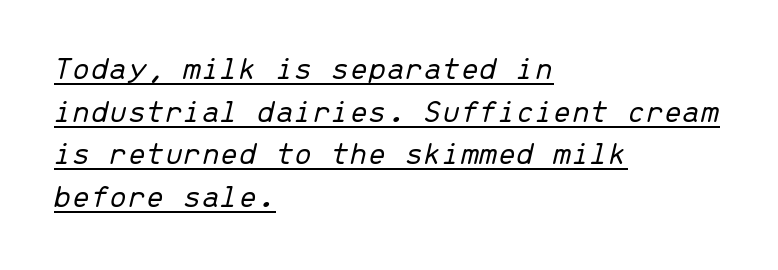
{"italic": "yes", "lean": "right", "slant_degrees": 13, "bold": "no", "weight": "light", "width": "normal", "stroke_contrast": "low", "x_height": "medium", "monospaced": "yes", "underline": "yes", "align": "left", "line_spacing": "normal", "line_spacing_ratio": 1.29, "letter_spacing": "normal", "letter_spacing_em": 0.0, "glyph_px": 33}
